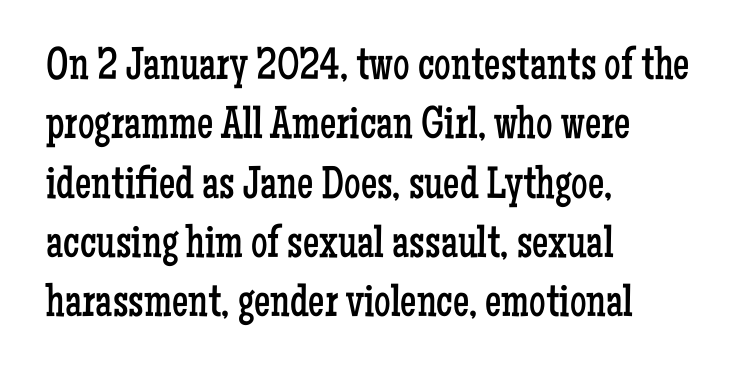
Q: Is the text bold? A: No.
Q: Is the text italic (slanted)? A: No, it is upright.
Q: Is the typeface a serif or a sans-serif typeface? A: Serif.
Q: Is the text underlined? A: No.
Q: How is the paragraph aligned? A: Left-aligned.
Q: Is the spacing between letters normal or unusually wide? A: Normal.
Q: Is the spacing between lines tight, normal or loose? A: Normal.
Q: Width (condensed, normal, or wide)? A: Condensed.
Q: Stroke contrast? A: Low.
Q: x-height? A: Medium.
Q: Monospaced? A: No.
